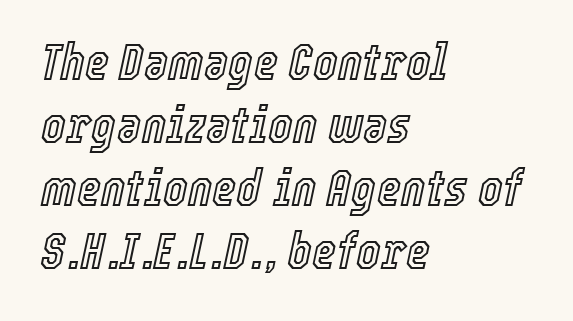
{"italic": "yes", "lean": "right", "slant_degrees": 12, "width": "condensed", "x_height": "medium", "monospaced": "no", "underline": "no", "align": "left", "line_spacing_ratio": 1.21, "letter_spacing": "normal", "letter_spacing_em": 0.0, "glyph_px": 52}
